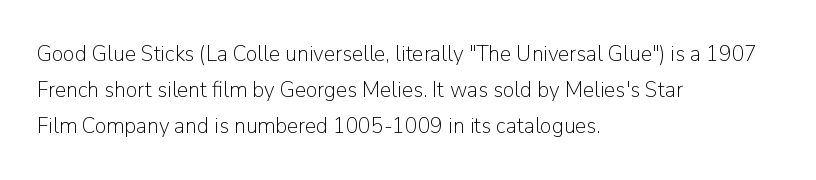
The image shows 23 px text type, upright; set left-aligned, normal line spacing (1.57x), normal letter spacing, not underlined.
